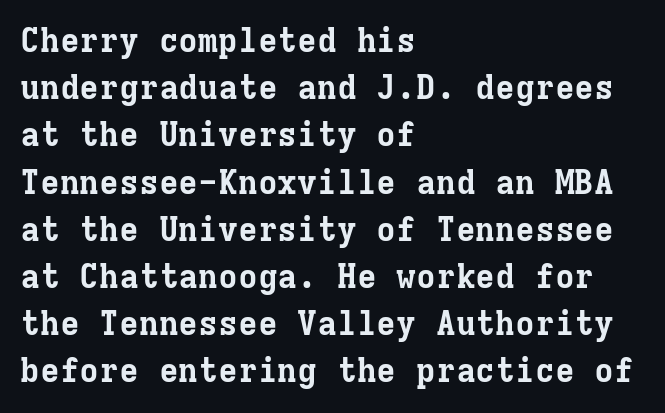
Ordinary non-slanted type is in use. The passage shown has conventional tracking throughout. A serif font was chosen for this passage. Vertically, the passage feels balanced, rows spaced as you'd expect. Descenders hang freely into open space. The rendering uses typewriter-style spacing with identical character cells.
